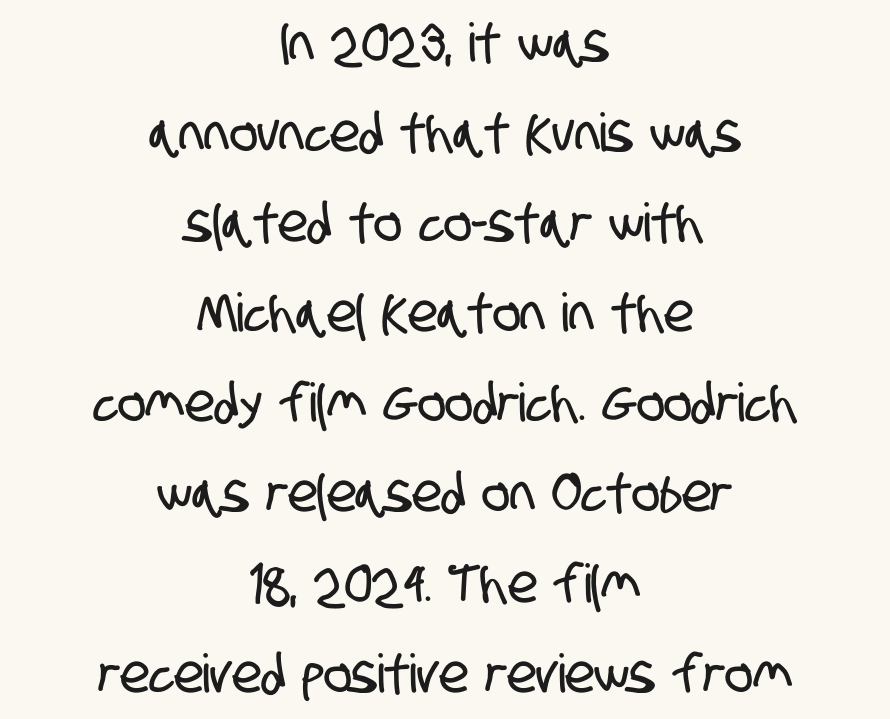
The image shows 53 px condensed sans-serif type; set centered, normal line spacing (1.7x), normal letter spacing, not underlined; low stroke contrast and a large x-height.
